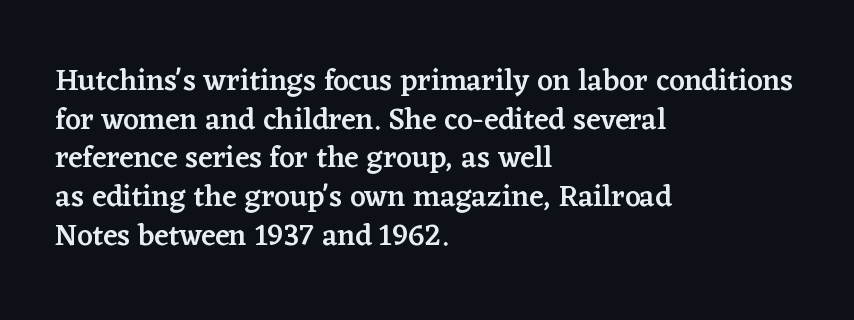
Glyph-to-glyph distance matches everyday printed text. Proportional: the letters do not fall into vertical columns. Which margin do the lines hug? The left one — the right edge is uneven. You can tell from the footed stems that serif type was used. One glance says typical: line gaps are just what's usual. The space beneath each line is pristine and unruled.
